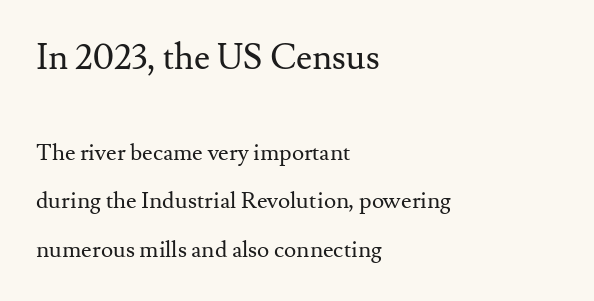
Is the stroke heavy? The answer is a plain regular-or-lighter. A typesetter would label this face a serif. Words float on clear page, feet unadorned. In terms of posture, this sample is upright. Reading down the block, your eye returns to a fixed left position each line. Note: larger setting up top, smaller setting below.
